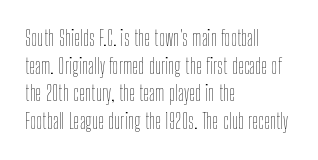
Every stem runs plumb, perpendicular to the baseline. Leftover space on each line is placed entirely after the last word. Check the space under the baseline: it is left empty. This reads as an unemphasized weight, regular at the heaviest. Caption: standard tracking, unaltered.
